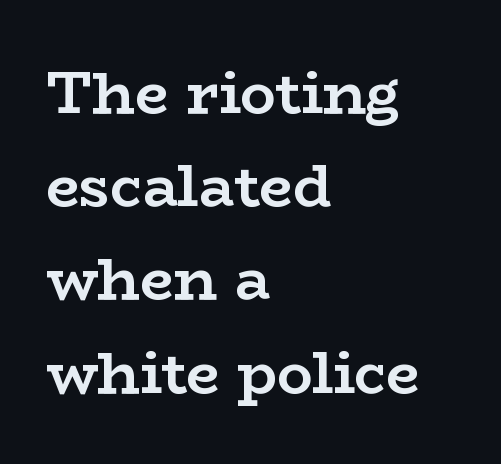
Is there any slant? The stems are plumb. The rendering uses a moderate line-height, typical for paragraphs. The space beneath each line is pristine and unruled. Typographically, this falls in the serif category.
